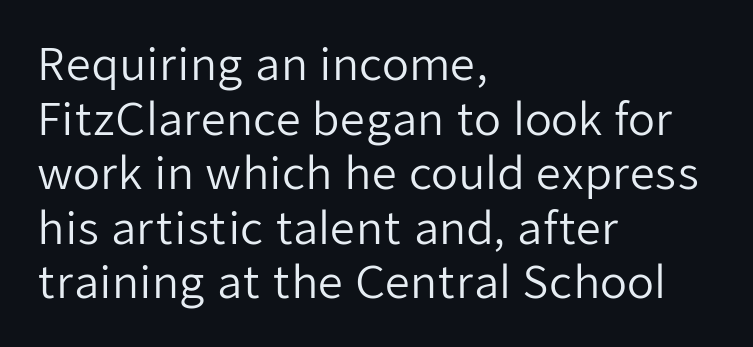
Q: Is the text bold? A: No.
Q: Is the text italic (slanted)? A: No, it is upright.
Q: Is the typeface a serif or a sans-serif typeface? A: Sans-serif.
Q: Is the text underlined? A: No.
Q: How is the paragraph aligned? A: Left-aligned.
Q: Is the spacing between letters normal or unusually wide? A: Normal.
Q: Width (condensed, normal, or wide)? A: Normal.
Q: Stroke contrast? A: Low.
Q: x-height? A: Medium.
Q: Monospaced? A: No.
